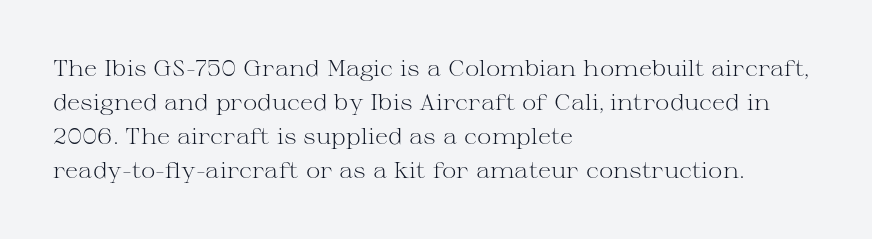
The image shows 22 px text type, upright; set left-aligned, normal line spacing (1.54x), normal letter spacing, not underlined.
